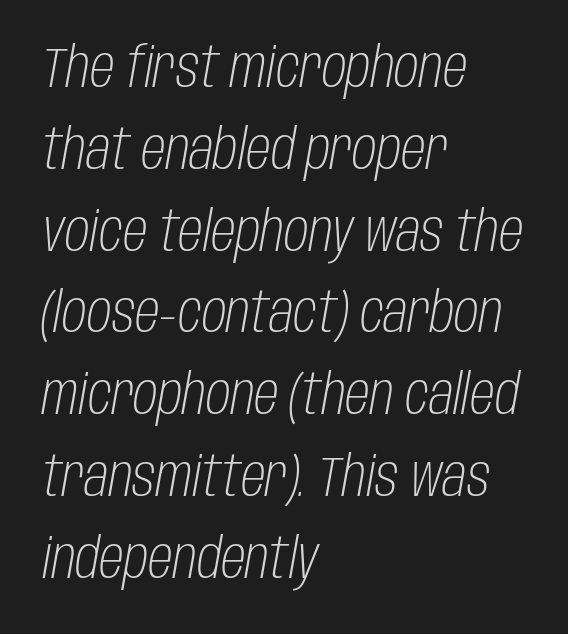
{"italic": "yes", "lean": "right", "slant_degrees": 10, "bold": "no", "weight": "light", "width": "condensed", "stroke_contrast": "low", "x_height": "large", "monospaced": "no", "underline": "no", "align": "left", "line_spacing": "normal", "line_spacing_ratio": 1.46, "letter_spacing": "normal", "letter_spacing_em": 0.0, "glyph_px": 56}
